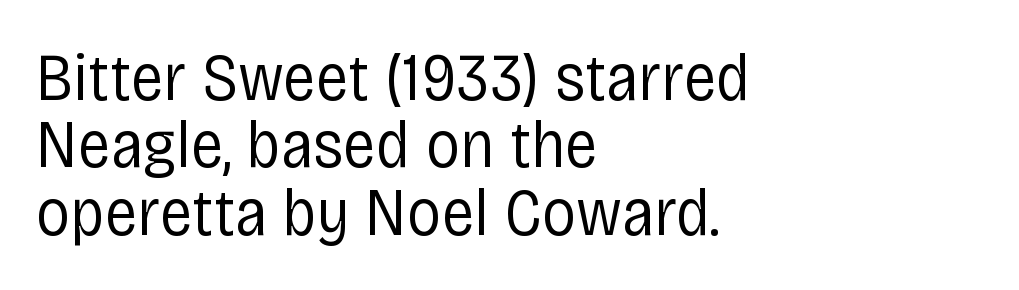
Typographically, this falls in the sans-serif category. Every row of glyphs begins at an identical x-position on the left. Caption: standard tracking, unaltered. Looks like regular typesetting: each glyph gets only the width it needs.
